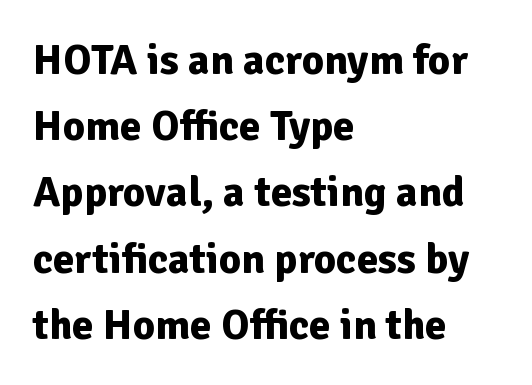
This sample uses plain, unmodified letter spacing. Short and long lines alike share a common starting point at left. Is the type bold? Yes — the strokes are clearly thick and heavy. If you measured baseline to baseline, you'd find a middling distance. Every character sits straight up, as roman type does. The words here are not underlined.
